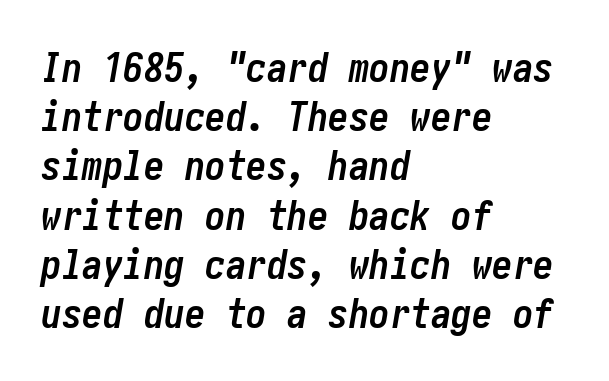
{"italic": "yes", "lean": "right", "slant_degrees": 10, "bold": "yes", "weight": "semibold", "width": "condensed", "stroke_contrast": "low", "x_height": "medium", "underline": "no", "align": "left", "line_spacing_ratio": 1.2, "letter_spacing": "normal", "letter_spacing_em": 0.0, "glyph_px": 41}
